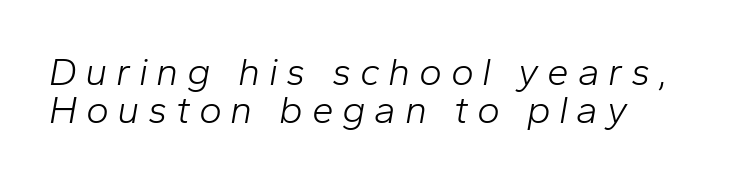
Q: Is the text bold? A: No.
Q: Is the text italic (slanted)? A: Yes, it leans right by about 10 degrees.
Q: Is the text underlined? A: No.
Q: Is the spacing between letters normal or unusually wide? A: Unusually wide.
Q: Is the spacing between lines tight, normal or loose? A: Tight.
Q: Width (condensed, normal, or wide)? A: Normal.
Q: Stroke contrast? A: Low.
Q: x-height? A: Medium.
Q: Monospaced? A: No.
